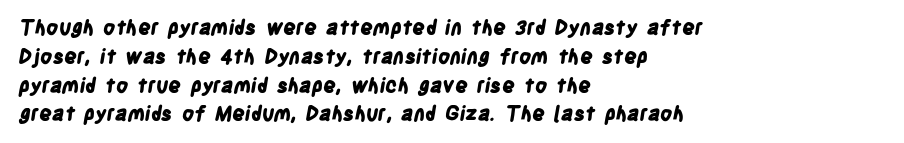
{"bold": "yes", "underline": "no", "align": "left", "line_spacing": "normal", "line_spacing_ratio": 1.44, "letter_spacing": "normal", "letter_spacing_em": 0.0, "glyph_px": 20}
